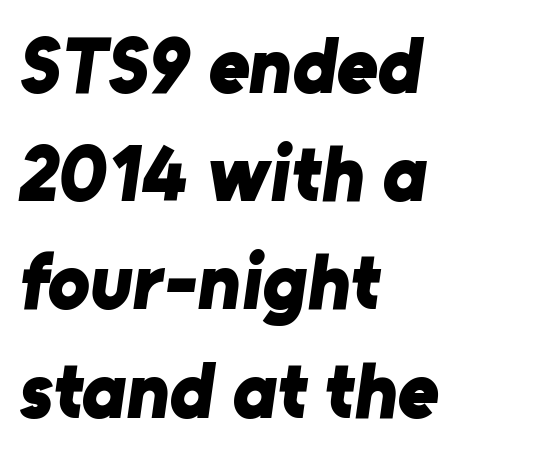
The zone under the glyphs is completely vacant. If you measured baseline to baseline, you'd find a middling distance. As a designer I'd log this as weight 700, bold. Each letter's strokes conclude bluntly, with no projecting serifs. The tracking reads as untouched default to a designer's eye. These lines are rendered in a variable-pitch font.
